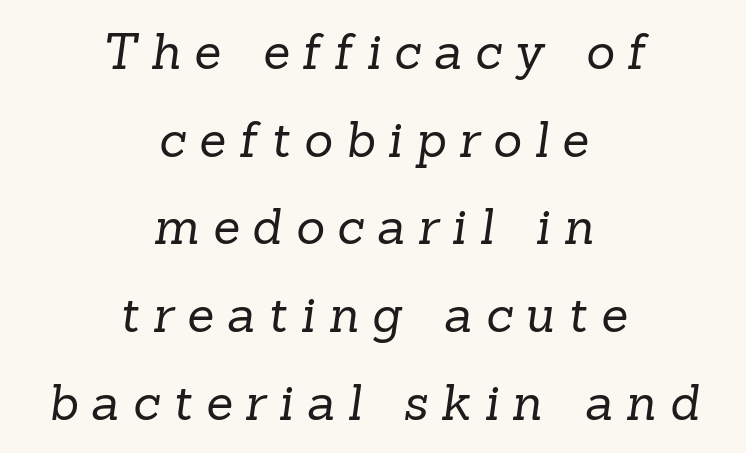
{"serif": "yes", "bold": "no", "weight": "regular", "width": "normal", "stroke_contrast": "low", "x_height": "medium", "monospaced": "no", "underline": "no", "align": "center", "line_spacing_ratio": 1.79, "letter_spacing": "wide", "letter_spacing_em": 0.27, "glyph_px": 49}
